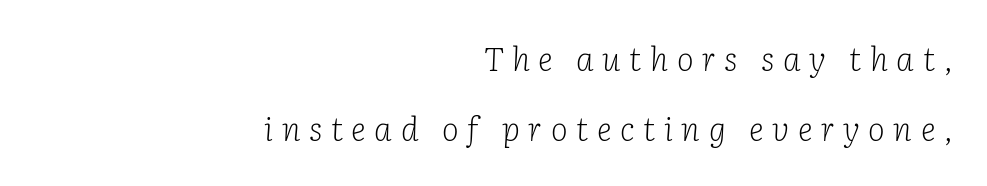
{"serif": "yes", "italic": "yes", "lean": "right", "slant_degrees": 2, "bold": "no", "weight": "light", "width": "normal", "stroke_contrast": "low", "x_height": "medium", "monospaced": "no", "underline": "no", "align": "right", "line_spacing": "loose", "line_spacing_ratio": 2.19, "letter_spacing": "wide", "letter_spacing_em": 0.27, "glyph_px": 32}
